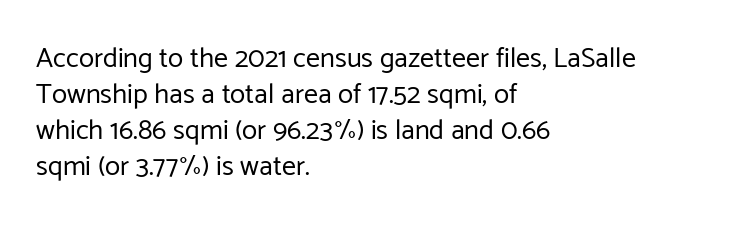
Looks like regular typesetting: each glyph gets only the width it needs. Compared with a typical body face, this is equally light or lighter still. Regarding leading, the lines here are spaced in the standard way. Short and long lines alike share a common starting point at left. Regarding serifs, this sample does without them.
